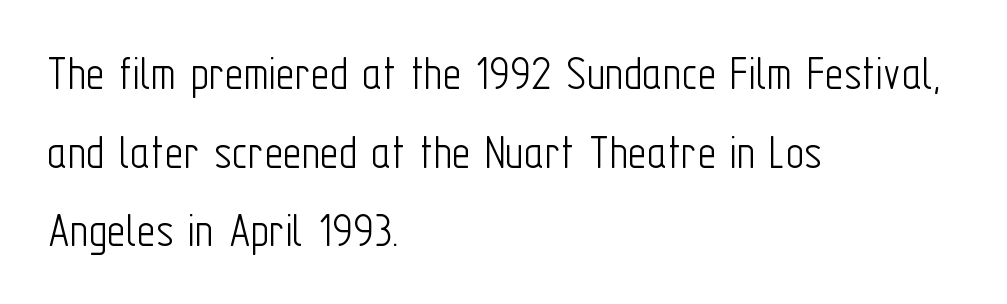
The image shows 51 px light, condensed sans-serif type, upright; set left-aligned, normal line spacing (1.54x), normal letter spacing, not underlined; low stroke contrast and a medium x-height.
